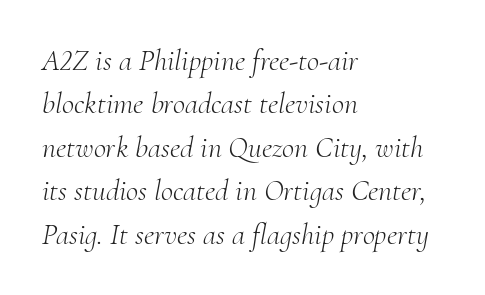
Q: Is the text bold? A: No.
Q: Is the text italic (slanted)? A: Yes, it leans right by about 10 degrees.
Q: Is the typeface a serif or a sans-serif typeface? A: Serif.
Q: Is the text underlined? A: No.
Q: How is the paragraph aligned? A: Left-aligned.
Q: Is the spacing between letters normal or unusually wide? A: Normal.
Q: Is the spacing between lines tight, normal or loose? A: Normal.
Q: Width (condensed, normal, or wide)? A: Normal.
Q: Stroke contrast? A: Medium.
Q: x-height? A: Small.
Q: Monospaced? A: No.
